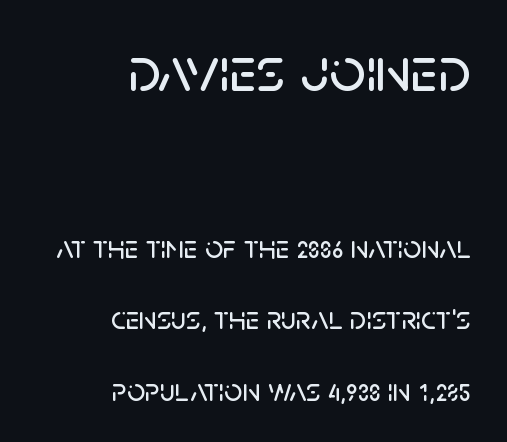
The image shows 64 px sans-serif type, upright; set right-aligned, loose line spacing (2.23x), normal letter spacing, not underlined; the first (top) block is 2.0x larger; low stroke contrast and a large x-height.
